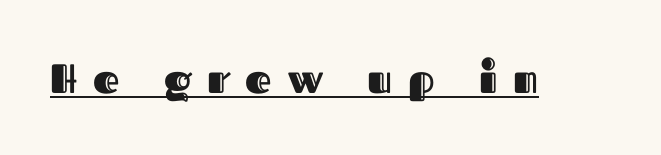
The image shows 41 px text type, upright; set unusually wide letter spacing (+0.39 em), underlined; a medium x-height.
